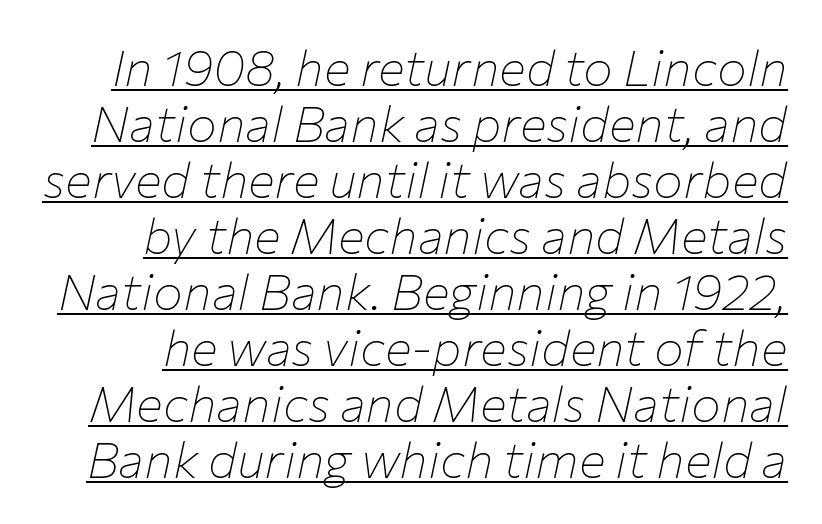
How would I describe the line gaps? Narrow and economical. Caption: standard tracking, unaltered. A continuous stroke trails under the words, as in a hyperlink. It's the slanting kind of type.
